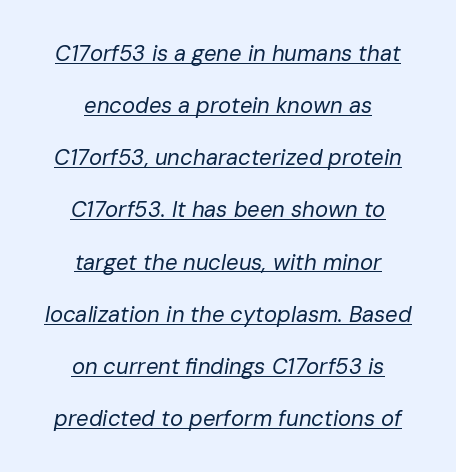
{"italic": "yes", "lean": "right", "slant_degrees": 10, "bold": "no", "underline": "yes", "align": "center", "line_spacing": "loose", "line_spacing_ratio": 2.37, "letter_spacing": "normal", "letter_spacing_em": 0.0, "glyph_px": 22}
